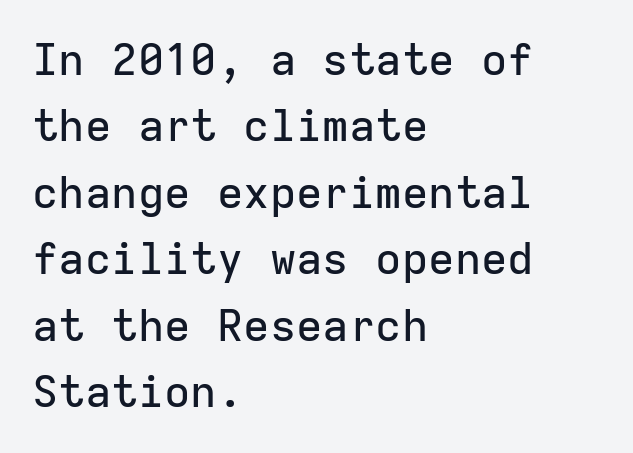
{"serif": "no", "italic": "no", "width": "normal", "stroke_contrast": "low", "x_height": "medium", "monospaced": "yes", "underline": "no", "align": "left", "line_spacing": "normal", "line_spacing_ratio": 1.51, "letter_spacing": "normal", "letter_spacing_em": 0.0, "glyph_px": 44}
